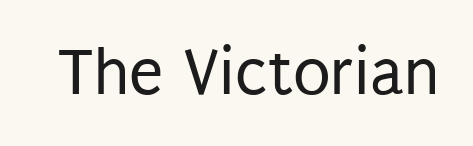
Q: Is the text bold? A: No.
Q: Is the text italic (slanted)? A: No, it is upright.
Q: Is the typeface a serif or a sans-serif typeface? A: Sans-serif.
Q: Is the text underlined? A: No.
Q: Is the spacing between letters normal or unusually wide? A: Normal.
Q: Width (condensed, normal, or wide)? A: Condensed.
Q: Stroke contrast? A: Low.
Q: x-height? A: Large.
Q: Monospaced? A: No.
